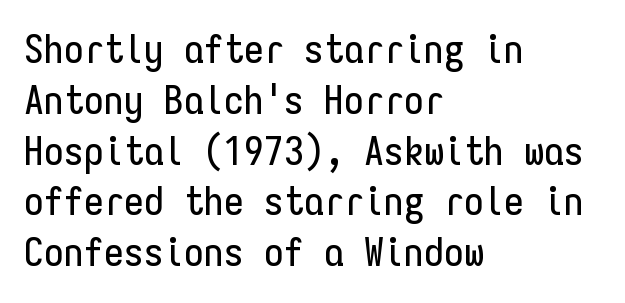
The image shows 40 px condensed sans-serif type, upright, monospaced; set left-aligned, normal line spacing (1.27x), normal letter spacing, not underlined; low stroke contrast and a medium x-height.
